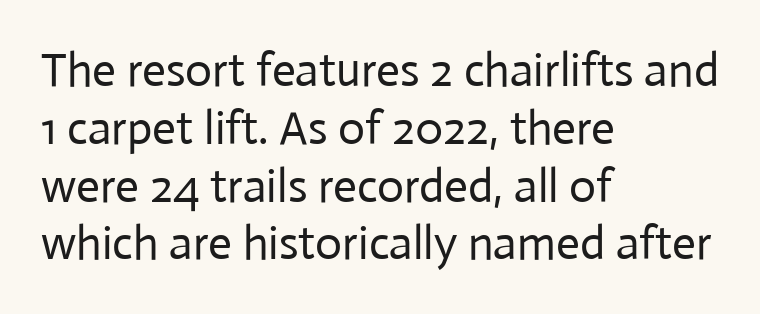
Q: Is the text bold? A: No.
Q: Is the text italic (slanted)? A: No, it is upright.
Q: Is the typeface a serif or a sans-serif typeface? A: Sans-serif.
Q: Is the text underlined? A: No.
Q: How is the paragraph aligned? A: Left-aligned.
Q: Is the spacing between letters normal or unusually wide? A: Normal.
Q: Width (condensed, normal, or wide)? A: Normal.
Q: Stroke contrast? A: Low.
Q: x-height? A: Medium.
Q: Monospaced? A: No.
